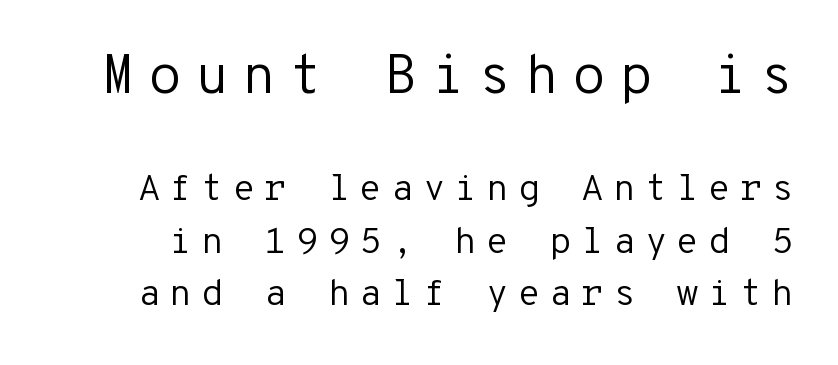
The image shows 55 px regular-weight sans-serif type, upright, monospaced; set normal line spacing (1.43x), unusually wide letter spacing (+0.24 em), not underlined; the first (top) block is 1.49x larger; low stroke contrast and a medium x-height.
